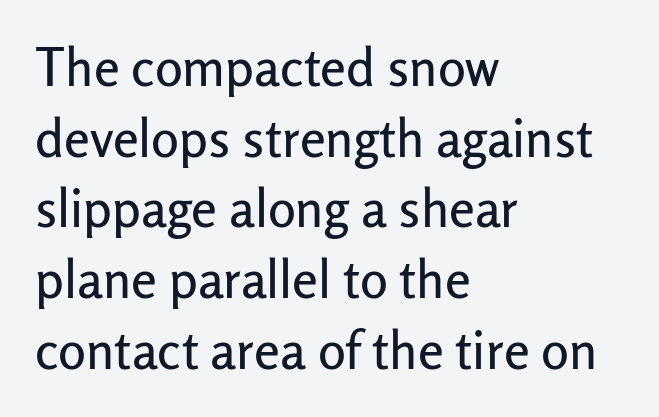
Q: Is the text italic (slanted)? A: No, it is upright.
Q: Is the typeface a serif or a sans-serif typeface? A: Sans-serif.
Q: Is the text underlined? A: No.
Q: How is the paragraph aligned? A: Left-aligned.
Q: Is the spacing between letters normal or unusually wide? A: Normal.
Q: Is the spacing between lines tight, normal or loose? A: Normal.
Q: Width (condensed, normal, or wide)? A: Normal.
Q: Stroke contrast? A: Low.
Q: x-height? A: Medium.
Q: Monospaced? A: No.
